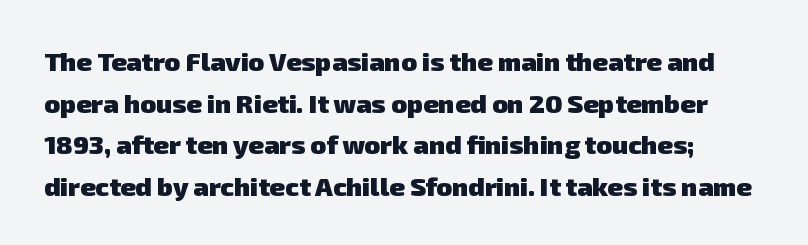
The image shows 26 px bold type; set normal line spacing (1.6x), normal letter spacing, not underlined.
